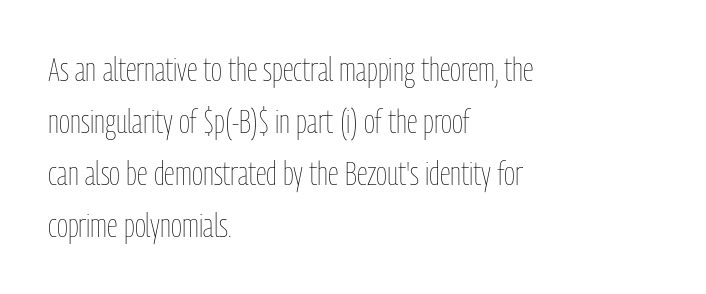
{"italic": "no", "bold": "no", "weight": "thin", "width": "condensed", "stroke_contrast": "low", "x_height": "medium", "monospaced": "no", "underline": "no", "align": "left", "line_spacing": "normal", "line_spacing_ratio": 1.53, "letter_spacing": "normal", "letter_spacing_em": 0.0, "glyph_px": 34}
